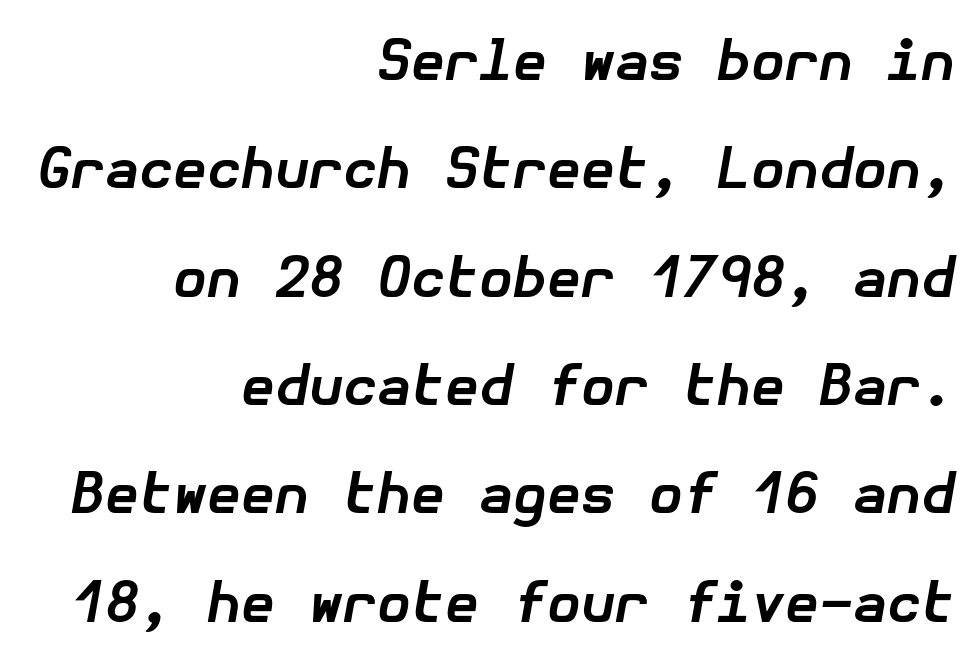
The image shows 55 px bold type, italic (leaning right); set right-aligned, loose line spacing (1.97x), normal letter spacing, not underlined; low stroke contrast and a medium x-height.
